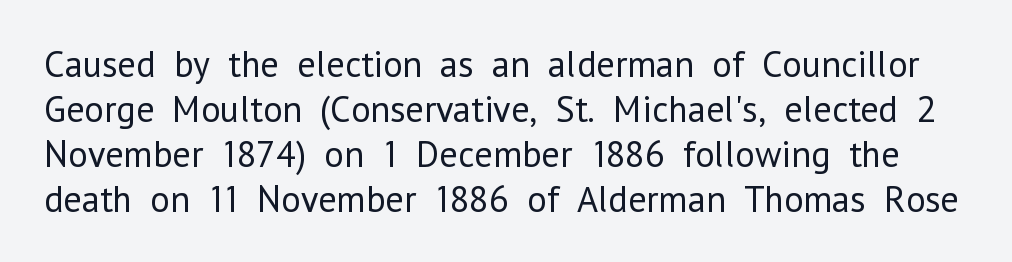
The strokes are not fattened; the text isn't bold. Characters follow at the spacing the type designer built in. The specimen omits any rule beneath the text block's lines. If you drew a line through each stem, it would be perfectly vertical. The letters advance in unequal steps, a hallmark of proportional type.
